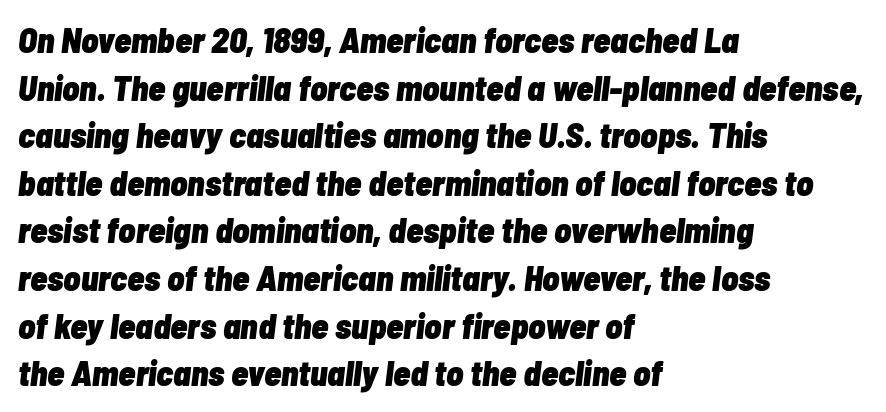
Q: Is the text bold? A: Yes.
Q: Is the text italic (slanted)? A: Yes, it leans right by about 7 degrees.
Q: Is the text underlined? A: No.
Q: How is the paragraph aligned? A: Left-aligned.
Q: Is the spacing between letters normal or unusually wide? A: Normal.
Q: Is the spacing between lines tight, normal or loose? A: Normal.
Q: Width (condensed, normal, or wide)? A: Condensed.
Q: Stroke contrast? A: Low.
Q: x-height? A: Medium.
Q: Monospaced? A: No.
